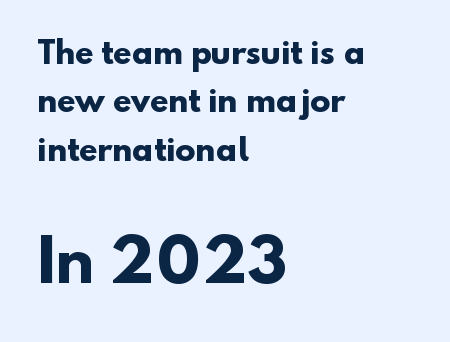
Bare-footed words on every line. All the whitespace from short lines collects on the right. The typeface chosen for these lines omits serifs. Size contrast runs from small at the top to large at the bottom. This sample uses plain, unmodified letter spacing. Summary of vertical rhythm: regular, with standard interline spacing.
